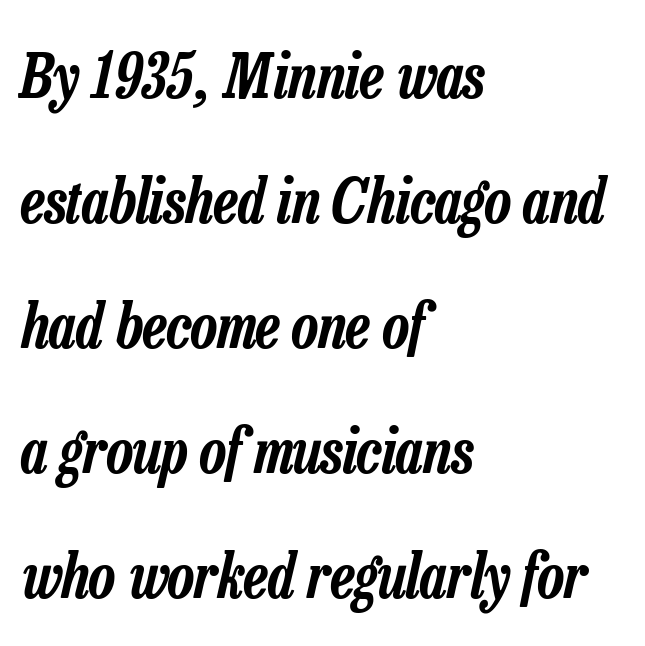
Q: Is the text italic (slanted)? A: Yes, it leans right by about 13 degrees.
Q: Is the text underlined? A: No.
Q: How is the paragraph aligned? A: Left-aligned.
Q: Is the spacing between letters normal or unusually wide? A: Normal.
Q: Is the spacing between lines tight, normal or loose? A: Loose.
Q: Width (condensed, normal, or wide)? A: Condensed.
Q: Stroke contrast? A: Low.
Q: x-height? A: Medium.
Q: Monospaced? A: No.
